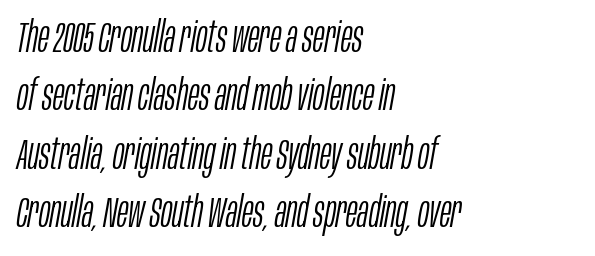
{"italic": "yes", "lean": "right", "slant_degrees": 10, "bold": "no", "weight": "light", "width": "condensed", "stroke_contrast": "low", "x_height": "large", "monospaced": "no", "underline": "no", "align": "left", "line_spacing": "normal", "line_spacing_ratio": 1.36, "letter_spacing": "normal", "letter_spacing_em": 0.0, "glyph_px": 43}
